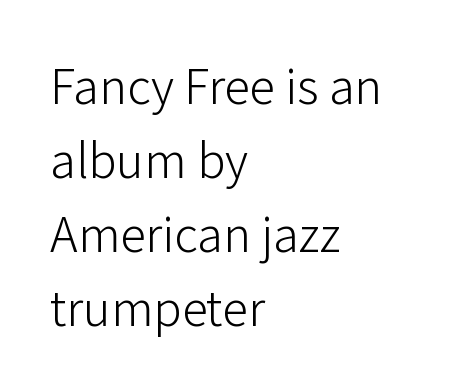
Q: Is the text bold? A: No.
Q: Is the text italic (slanted)? A: No, it is upright.
Q: Is the typeface a serif or a sans-serif typeface? A: Sans-serif.
Q: Is the text underlined? A: No.
Q: How is the paragraph aligned? A: Left-aligned.
Q: Is the spacing between letters normal or unusually wide? A: Normal.
Q: Is the spacing between lines tight, normal or loose? A: Normal.
Q: Width (condensed, normal, or wide)? A: Normal.
Q: Stroke contrast? A: Low.
Q: x-height? A: Medium.
Q: Monospaced? A: No.
